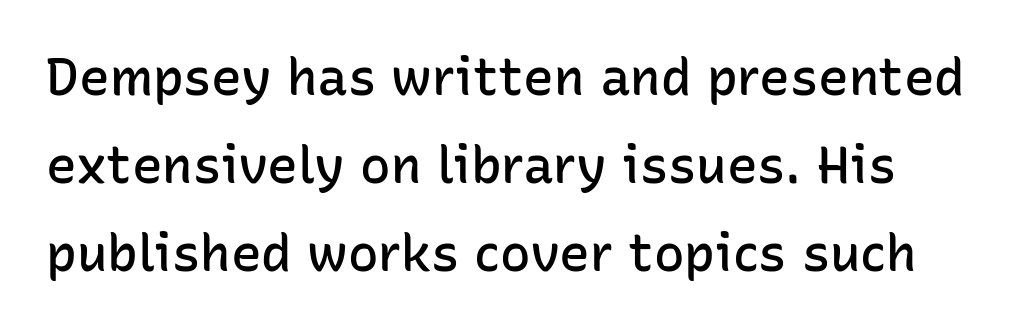
The image shows 51 px semibold sans-serif type, upright; set line spacing 1.73x, normal letter spacing, not underlined; low stroke contrast and a medium x-height.
